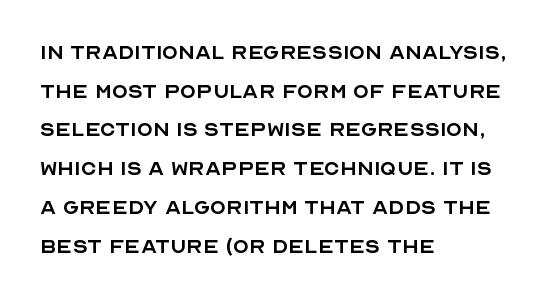
Posture: vertical. The weight tops out at a normal text grade. Words appear dense and cohesive because spacing is normal. If you drew a ruler down the left edge, every line would touch it. Line spacing here is normal. Underline: absent.
